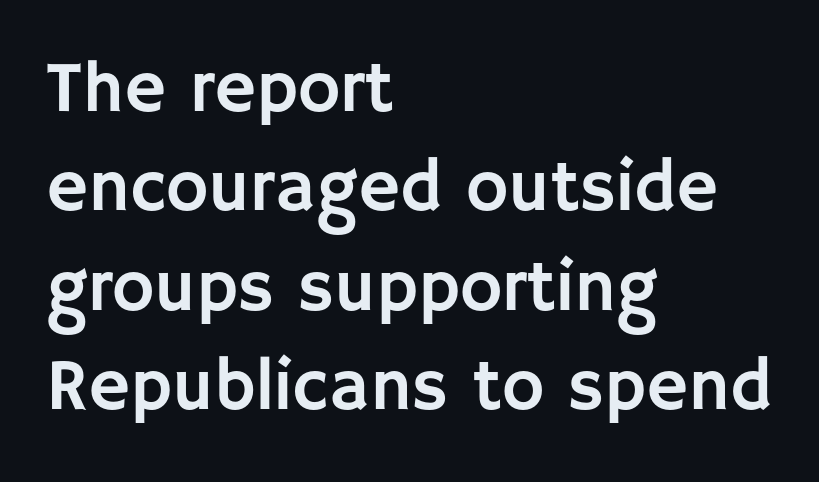
Q: Is the text italic (slanted)? A: No, it is upright.
Q: Is the typeface a serif or a sans-serif typeface? A: Sans-serif.
Q: Is the text underlined? A: No.
Q: How is the paragraph aligned? A: Left-aligned.
Q: Is the spacing between letters normal or unusually wide? A: Normal.
Q: Is the spacing between lines tight, normal or loose? A: Normal.
Q: Width (condensed, normal, or wide)? A: Normal.
Q: Stroke contrast? A: Low.
Q: x-height? A: Large.
Q: Monospaced? A: No.
